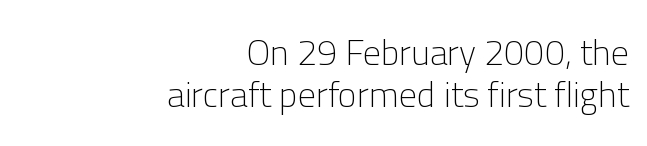
Alignment: flush right. Glance below the letters and you will spot only blank space. Vertical stems look standard width or narrower in stroke. There is no visible air inserted between adjacent glyphs.
